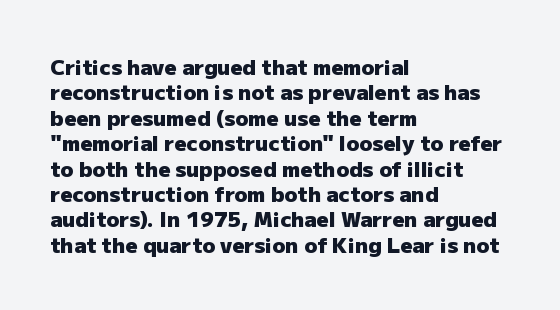
Q: Is the text bold? A: Yes.
Q: Is the text italic (slanted)? A: No, it is upright.
Q: Is the text underlined? A: No.
Q: How is the paragraph aligned? A: Left-aligned.
Q: Is the spacing between letters normal or unusually wide? A: Normal.
